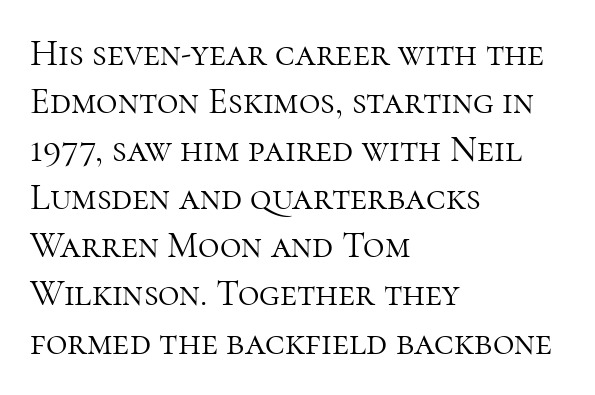
The image shows 37 px light serif type, upright; set left-aligned, normal line spacing (1.3x), normal letter spacing, not underlined; high stroke contrast and a medium x-height.
